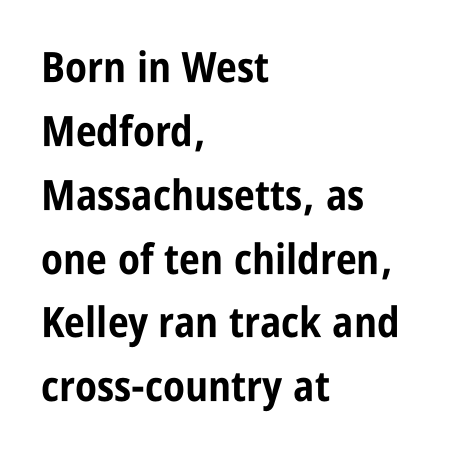
The image shows 42 px bold, condensed sans-serif type, upright; set left-aligned, normal line spacing (1.52x), normal letter spacing, not underlined; low stroke contrast and a large x-height.
